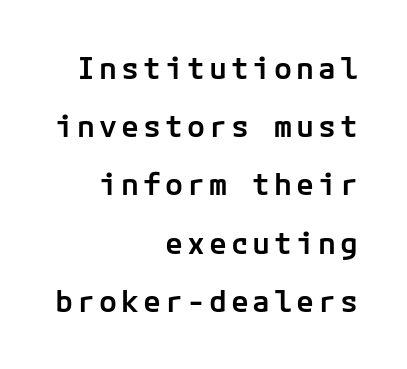
Q: Is the text bold? A: Semi-bold.
Q: Is the text italic (slanted)? A: No, it is upright.
Q: Is the typeface a serif or a sans-serif typeface? A: Sans-serif.
Q: Is the text underlined? A: No.
Q: How is the paragraph aligned? A: Right-aligned.
Q: Is the spacing between lines tight, normal or loose? A: Loose.
Q: Width (condensed, normal, or wide)? A: Normal.
Q: Stroke contrast? A: Low.
Q: x-height? A: Medium.
